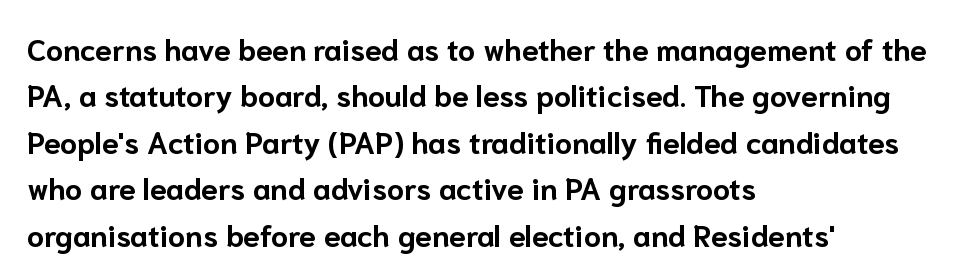
The image shows 30 px bold sans-serif type, upright; set left-aligned, normal line spacing (1.55x), normal letter spacing, not underlined; low stroke contrast and a medium x-height.
